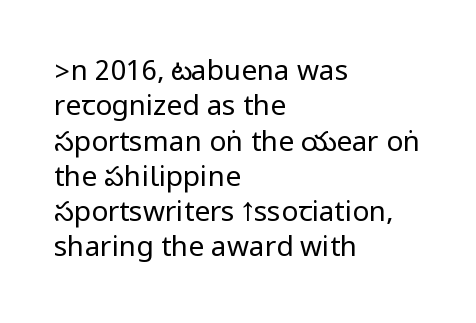
The image shows 28 px regular-weight, condensed sans-serif type, upright; set left-aligned, normal line spacing (1.26x), normal letter spacing, not underlined; low stroke contrast.
